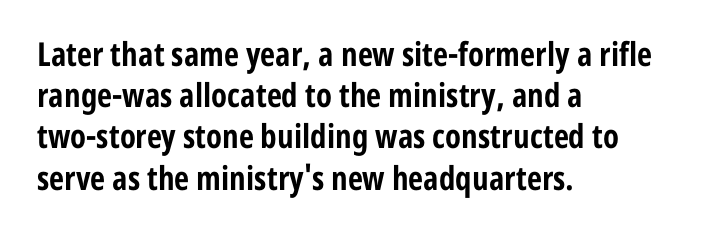
Horizontal bands of white between lines are of average thickness. Is there any slant? The stems are plumb. Inter-character spacing is left at the font's built-in metrics. Where is the straight margin? On the left.
